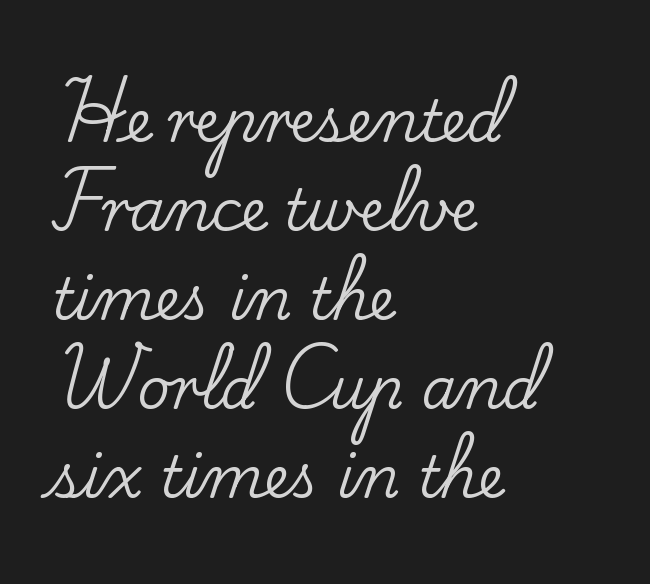
Q: Is the text italic (slanted)? A: Yes.
Q: Is the typeface a serif or a sans-serif typeface? A: Serif.
Q: Is the text underlined? A: No.
Q: How is the paragraph aligned? A: Left-aligned.
Q: Is the spacing between letters normal or unusually wide? A: Normal.
Q: Is the spacing between lines tight, normal or loose? A: Normal.
Q: Width (condensed, normal, or wide)? A: Normal.
Q: Stroke contrast? A: Low.
Q: x-height? A: Small.
Q: Monospaced? A: No.
